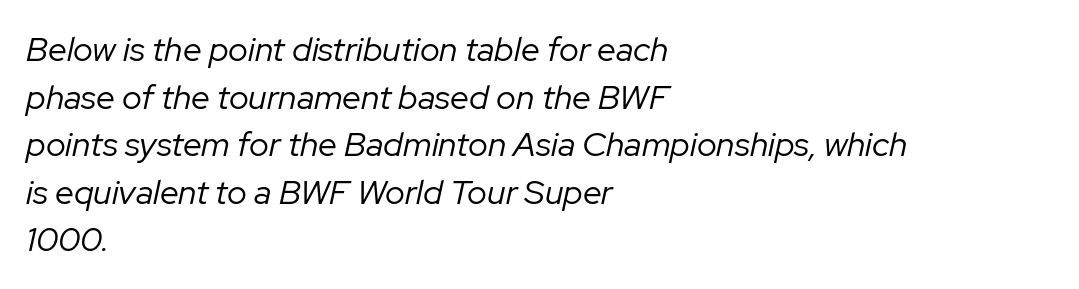
The image shows 34 px regular-weight type, italic (leaning right); set left-aligned, normal line spacing (1.4x), normal letter spacing, not underlined; low stroke contrast and a medium x-height.
